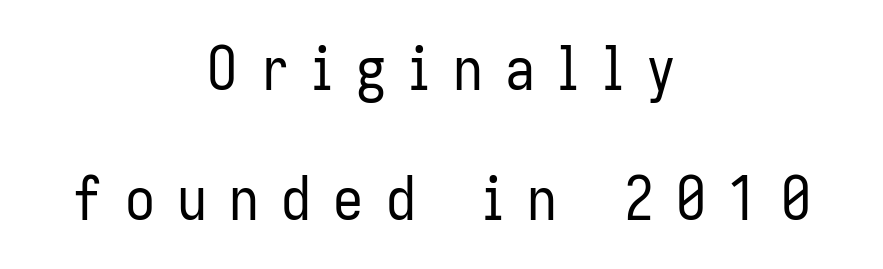
{"serif": "no", "italic": "no", "bold": "no", "weight": "regular", "width": "condensed", "stroke_contrast": "low", "x_height": "medium", "monospaced": "no", "underline": "no", "align": "center", "line_spacing": "loose", "line_spacing_ratio": 2.17, "letter_spacing": "wide", "letter_spacing_em": 0.37, "glyph_px": 60}
